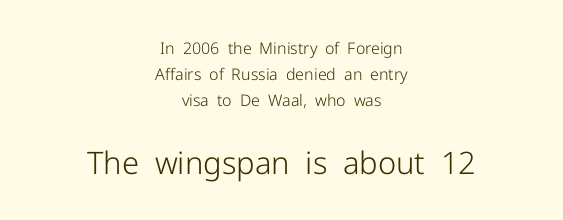
Nothing unusual about the tracking: characters are spaced as the font intends. Each stroke keeps to a modest, everyday thickness or less. The emphasis by scale lands on block number two, below. The lettering stays uniformly vertical, giving the passage a roman look. Descenders are the only things crossing below the line.
